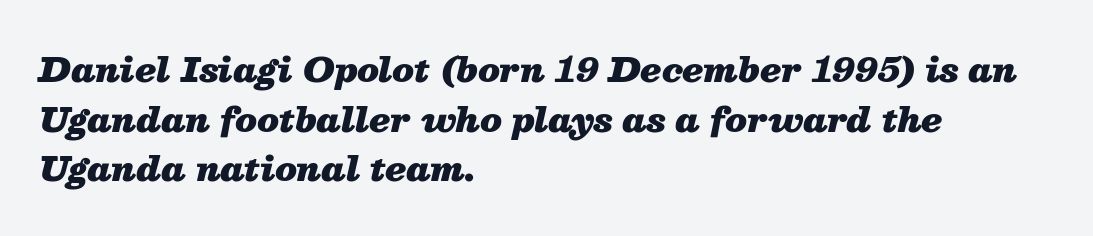
Q: Is the text bold? A: Yes.
Q: Is the text italic (slanted)? A: Yes, it leans right by about 13 degrees.
Q: Is the text underlined? A: No.
Q: How is the paragraph aligned? A: Left-aligned.
Q: Is the spacing between letters normal or unusually wide? A: Normal.
Q: Is the spacing between lines tight, normal or loose? A: Normal.
Q: Width (condensed, normal, or wide)? A: Normal.
Q: Stroke contrast? A: Medium.
Q: x-height? A: Medium.
Q: Monospaced? A: No.
